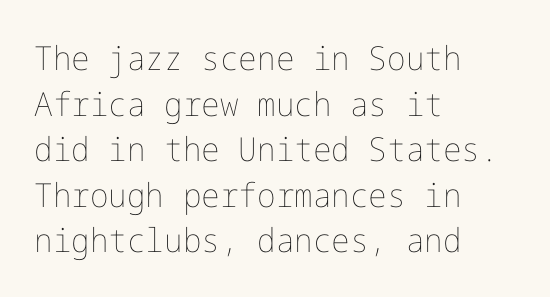
The image shows 33 px thin type, upright; set left-aligned, normal line spacing (1.38x), normal letter spacing, not underlined; low stroke contrast and a medium x-height.
